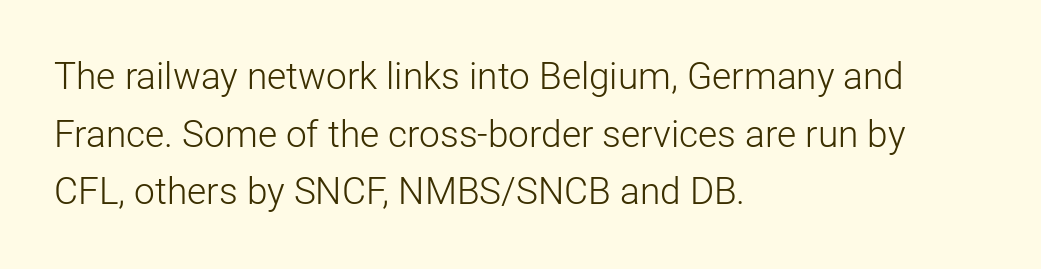
The image shows 37 px light sans-serif type, upright; set left-aligned, normal line spacing (1.56x), normal letter spacing, not underlined; low stroke contrast and a medium x-height.
